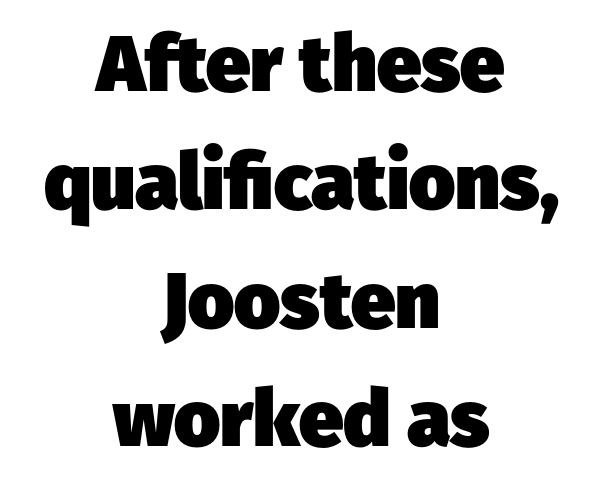
Weight: bold. Classification — sans serif. Regular leading. Each letter keeps its own natural width here, so spacing adapts to shape. Typeset on center — no edge is straight. Nobody touched the tracking dial on this one.
